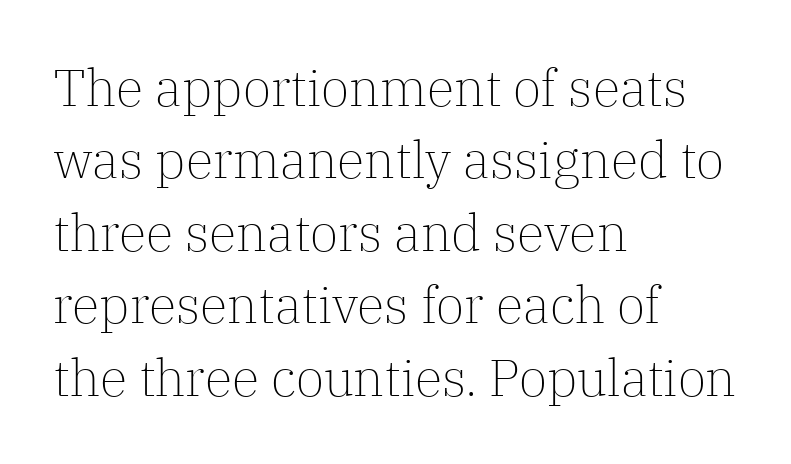
{"serif": "yes", "italic": "no", "bold": "no", "weight": "light", "width": "normal", "stroke_contrast": "low", "x_height": "medium", "monospaced": "no", "underline": "no", "align": "left", "line_spacing": "normal", "line_spacing_ratio": 1.42, "letter_spacing": "normal", "letter_spacing_em": 0.0, "glyph_px": 51}
